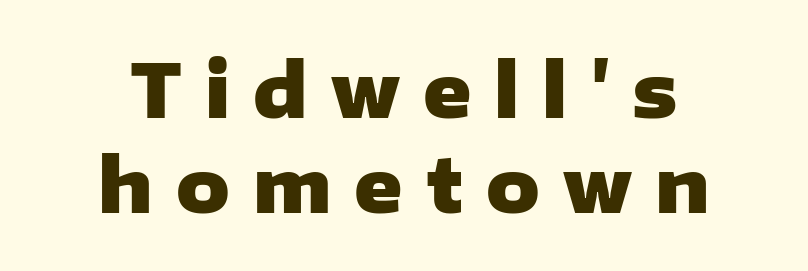
When letters stand straight like this, we call the style roman or upright. Centered paragraph, ragged on both sides. Proportional: the letters do not fall into vertical columns. The gap between lines stays unmarked.
